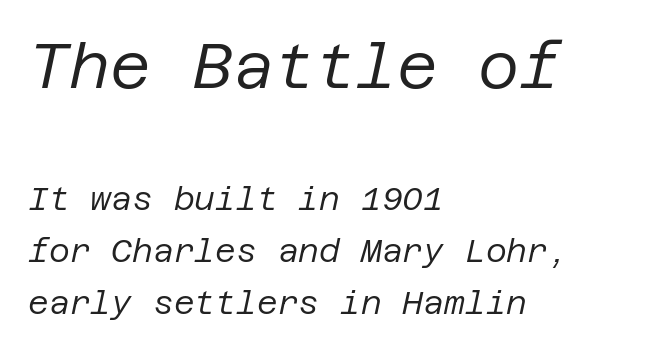
The strip under each line holds only bare page. The composition opens big and finishes small. The whole block is typeset with a tilt. Each new line begins a customary step beneath the previous one. The setting favours the left margin, as ordinary paragraphs usually do.
